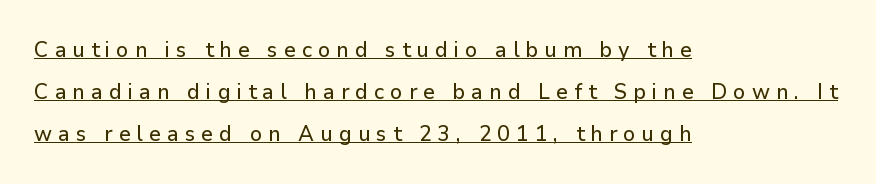
{"italic": "no", "underline": "yes", "align": "left", "line_spacing": "loose", "line_spacing_ratio": 1.91, "letter_spacing": "wide", "letter_spacing_em": 0.27, "glyph_px": 22}
